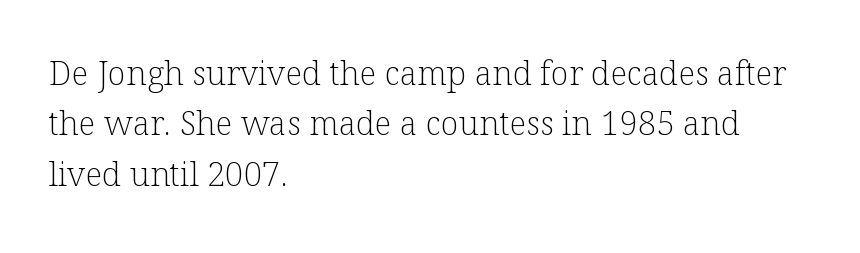
The letters stand upright; this is a roman face. Caption: multi-line text, flush left, ragged right. Caption: face not bold, strokes unweighted. Nobody drew a line under any word here. Serif or sans? Serif — the stroke terminals have little feet.
